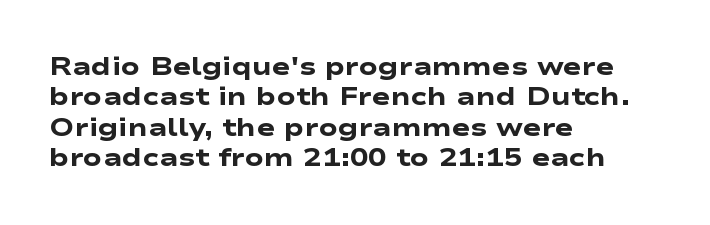
The image shows 25 px bold type; set left-aligned, line spacing 1.22x, normal letter spacing, not underlined.
